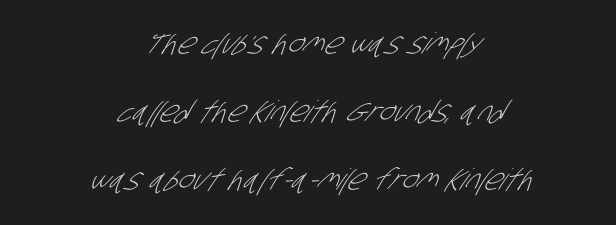
The image shows 29 px light, condensed sans-serif type; set centered, loose line spacing (2.35x), normal letter spacing, not underlined; low stroke contrast and a large x-height.
